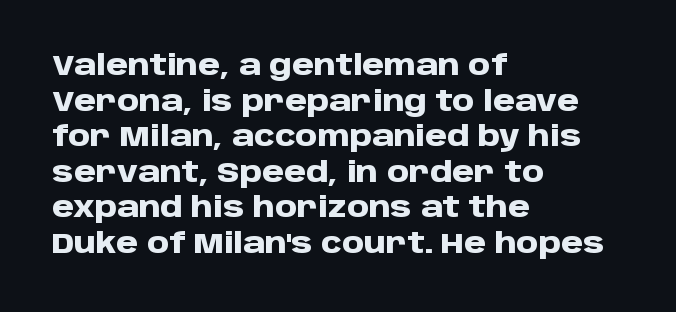
The image shows 28 px heavy sans-serif type, upright; set left-aligned, normal line spacing (1.27x), normal letter spacing, not underlined; low stroke contrast and a large x-height.
